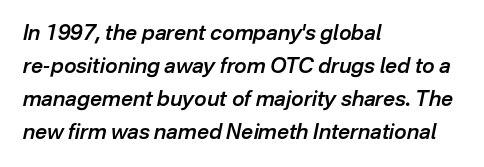
The image shows 21 px text type, italic (leaning right); set left-aligned, normal line spacing (1.57x), normal letter spacing, not underlined.
